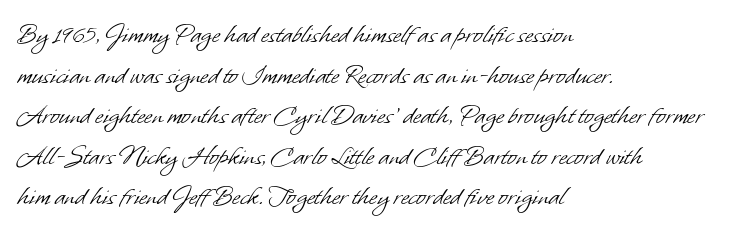
The image shows 28 px light sans-serif type; set left-aligned, normal line spacing (1.45x), normal letter spacing, not underlined; low stroke contrast and a small x-height.
